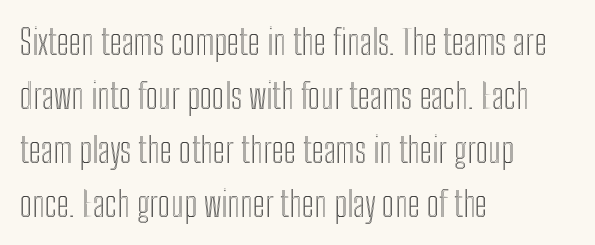
Q: Is the text italic (slanted)? A: No, it is upright.
Q: Is the text underlined? A: No.
Q: How is the paragraph aligned? A: Left-aligned.
Q: Is the spacing between letters normal or unusually wide? A: Normal.
Q: Is the spacing between lines tight, normal or loose? A: Normal.
Q: Width (condensed, normal, or wide)? A: Condensed.
Q: x-height? A: Medium.
Q: Monospaced? A: No.
